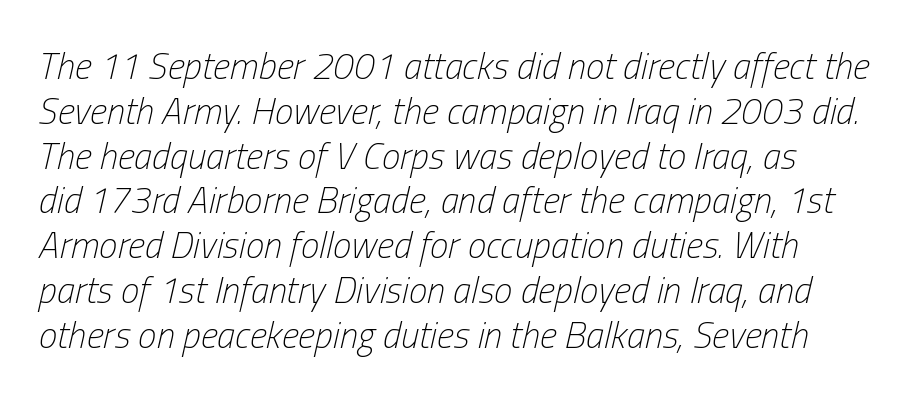
The image shows 37 px light, condensed type, italic (leaning right); set line spacing 1.21x, normal letter spacing, not underlined; low stroke contrast and a medium x-height.
